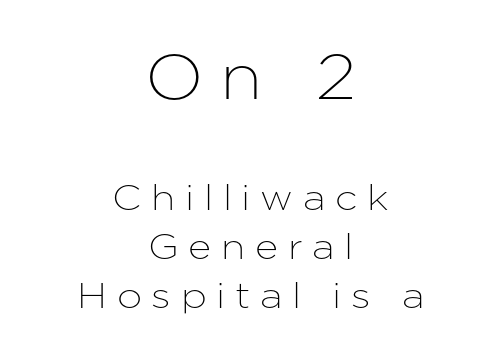
The image shows 63 px sans-serif type, upright; set centered, normal line spacing (1.35x), unusually wide letter spacing (+0.27 em), not underlined; the first (top) block is 1.75x larger; low stroke contrast and a medium x-height.
